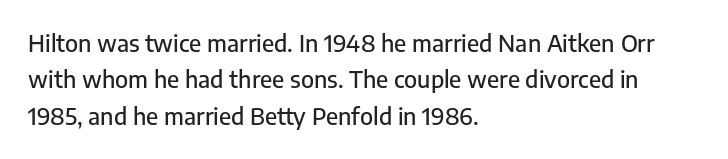
Style check: upright. Honestly, the letter spacing is just normal — you wouldn't notice it. Short and long lines alike share a common starting point at left. Any mark beneath the type? The region is blank. Interline gaps are of average width in this sample.
